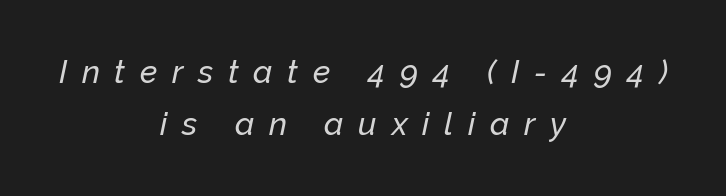
{"italic": "yes", "lean": "right", "slant_degrees": 12, "width": "normal", "stroke_contrast": "low", "x_height": "medium", "monospaced": "no", "underline": "no", "align": "center", "line_spacing": "normal", "line_spacing_ratio": 1.63, "letter_spacing": "wide", "letter_spacing_em": 0.46, "glyph_px": 32}
